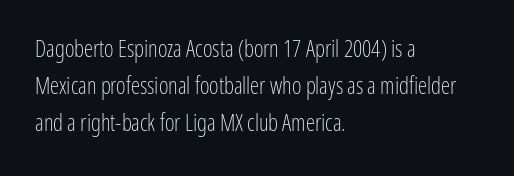
The rendering uses a moderate line-height, typical for paragraphs. The cut favours lightness, reaching ordinary text weight at its darkest. This is roman type, the default non-slanted kind. A student would call this left alignment; a typographer would say flush left, rag right. Honestly, there is no underline to notice here at all. The letterforms sit shoulder to shoulder at normal distance.
